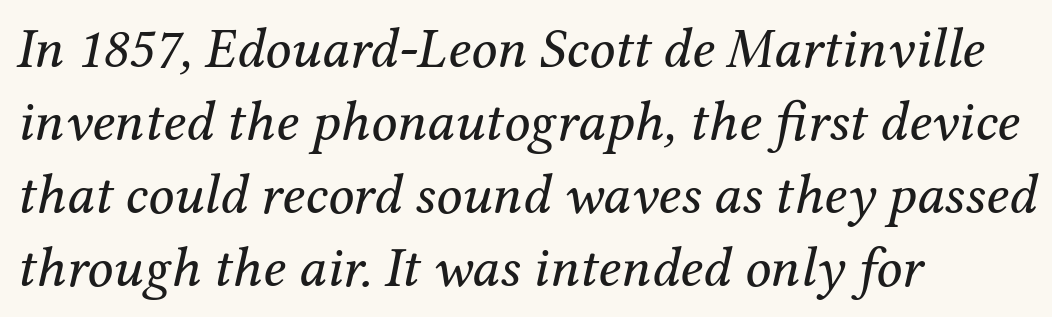
Q: Is the text bold? A: No.
Q: Is the text italic (slanted)? A: Yes, it leans right by about 12 degrees.
Q: Is the typeface a serif or a sans-serif typeface? A: Serif.
Q: Is the text underlined? A: No.
Q: How is the paragraph aligned? A: Left-aligned.
Q: Is the spacing between letters normal or unusually wide? A: Normal.
Q: Is the spacing between lines tight, normal or loose? A: Normal.
Q: Width (condensed, normal, or wide)? A: Normal.
Q: Stroke contrast? A: Medium.
Q: x-height? A: Medium.
Q: Monospaced? A: No.
